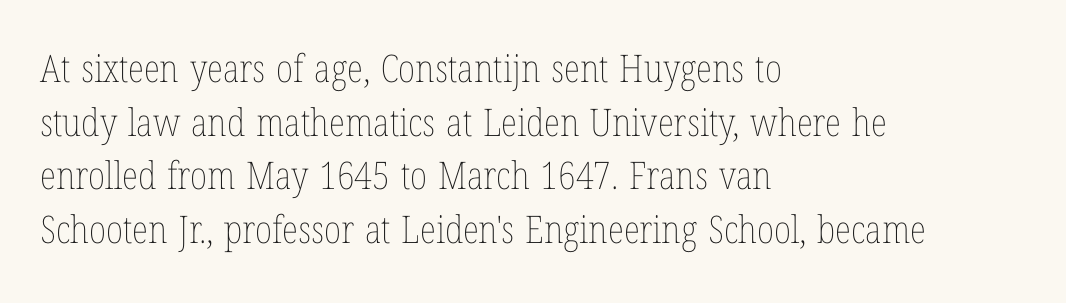
The passage shown stacks its lines at a standard gap. The line texture is even and compact thanks to regular tracking. The letters stand straight up with perfectly vertical stems. Alignment: flush left.
